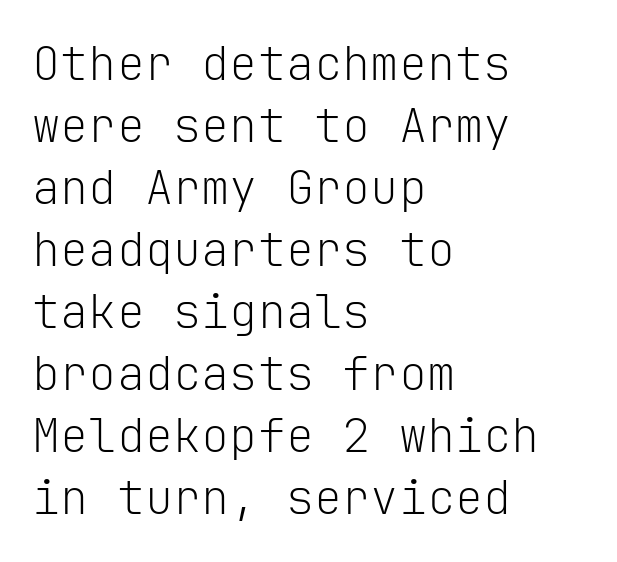
The image shows 47 px light sans-serif type, upright, monospaced; set left-aligned, normal line spacing (1.32x), normal letter spacing, not underlined; low stroke contrast and a medium x-height.
